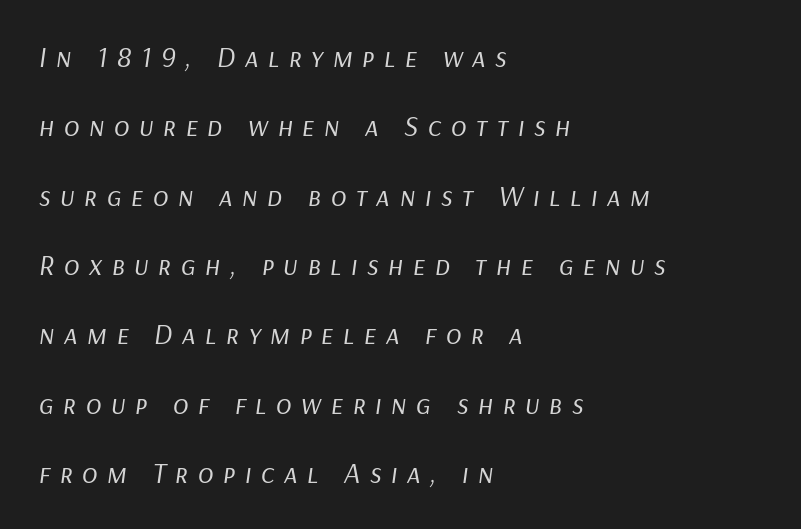
The image shows 29 px regular-weight type, italic (leaning right); set left-aligned, loose line spacing (2.39x), unusually wide letter spacing (+0.32 em), not underlined; low stroke contrast and a medium x-height.
